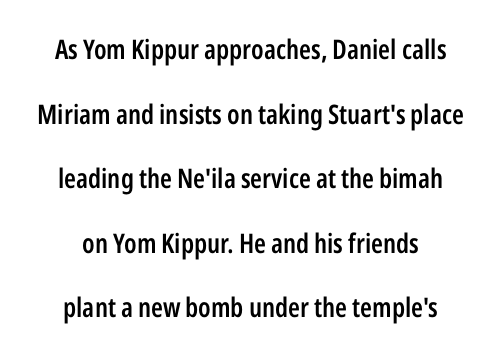
The image shows 27 px text type, upright; set loose line spacing (2.39x), normal letter spacing, not underlined.
